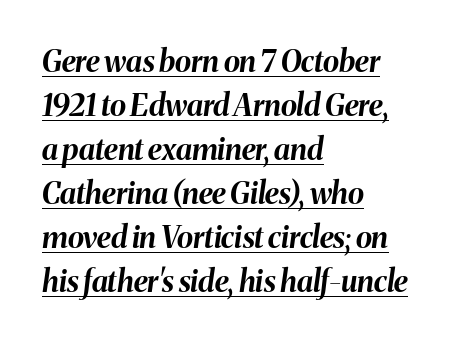
The image shows 30 px bold type, italic (leaning right); set left-aligned, normal line spacing (1.47x), normal letter spacing, underlined; medium stroke contrast and a medium x-height.
